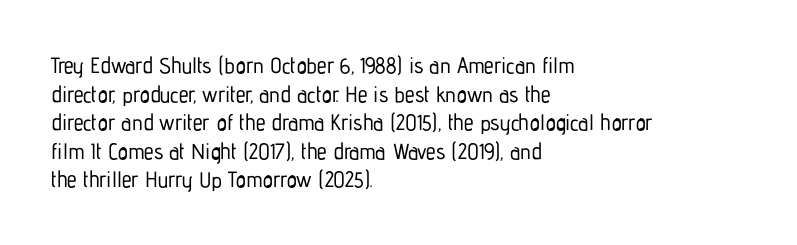
The image shows 22 px text type, upright; set left-aligned, normal line spacing (1.3x), normal letter spacing, not underlined.
